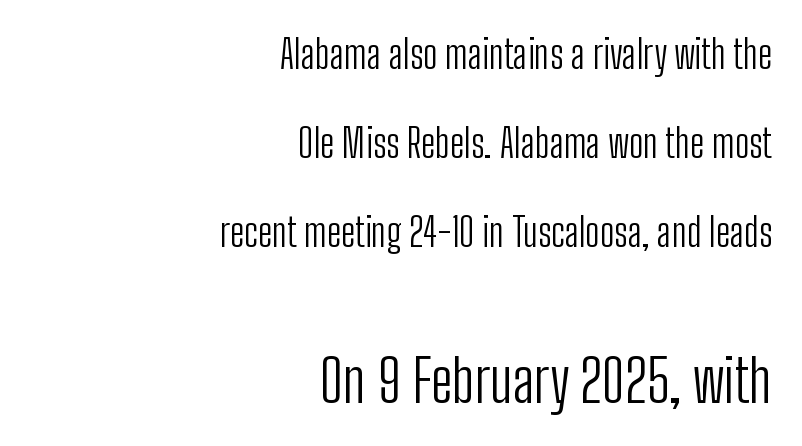
Bigger letters appear in the bottom chunk; the top chunk is reduced. Whoever set this chose breathing room over compactness in the vertical rhythm. The face used here is rendered with its standard letterfit. The face used here is proportionally spaced, like ordinary book or web type.
